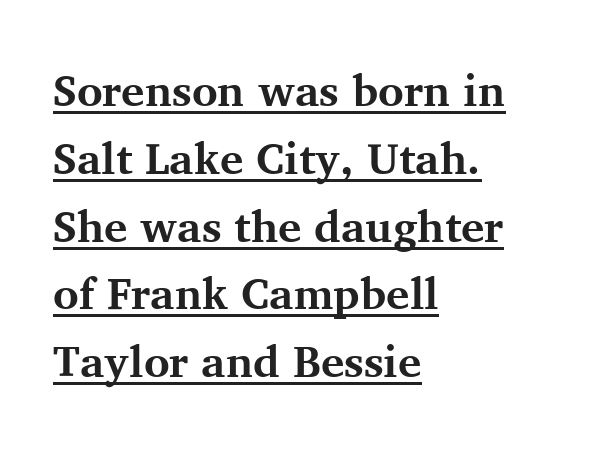
Q: Is the text bold? A: Yes.
Q: Is the text italic (slanted)? A: No, it is upright.
Q: Is the typeface a serif or a sans-serif typeface? A: Serif.
Q: Is the text underlined? A: Yes.
Q: How is the paragraph aligned? A: Left-aligned.
Q: Is the spacing between letters normal or unusually wide? A: Normal.
Q: Is the spacing between lines tight, normal or loose? A: Normal.
Q: Width (condensed, normal, or wide)? A: Normal.
Q: Stroke contrast? A: Medium.
Q: x-height? A: Medium.
Q: Monospaced? A: No.
